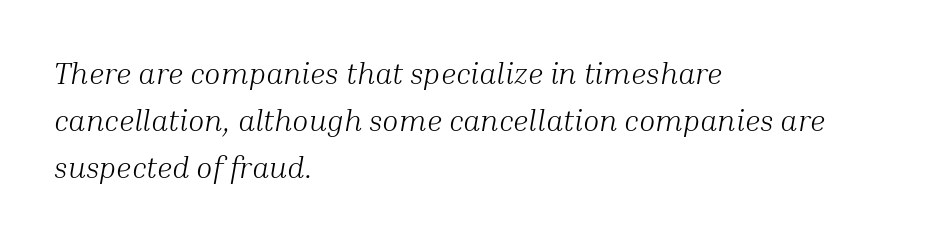
Q: Is the text bold? A: No.
Q: Is the text italic (slanted)? A: Yes, it leans right by about 10 degrees.
Q: Is the typeface a serif or a sans-serif typeface? A: Serif.
Q: Is the text underlined? A: No.
Q: How is the paragraph aligned? A: Left-aligned.
Q: Is the spacing between letters normal or unusually wide? A: Normal.
Q: Is the spacing between lines tight, normal or loose? A: Normal.
Q: Width (condensed, normal, or wide)? A: Normal.
Q: Stroke contrast? A: Medium.
Q: x-height? A: Medium.
Q: Monospaced? A: No.
